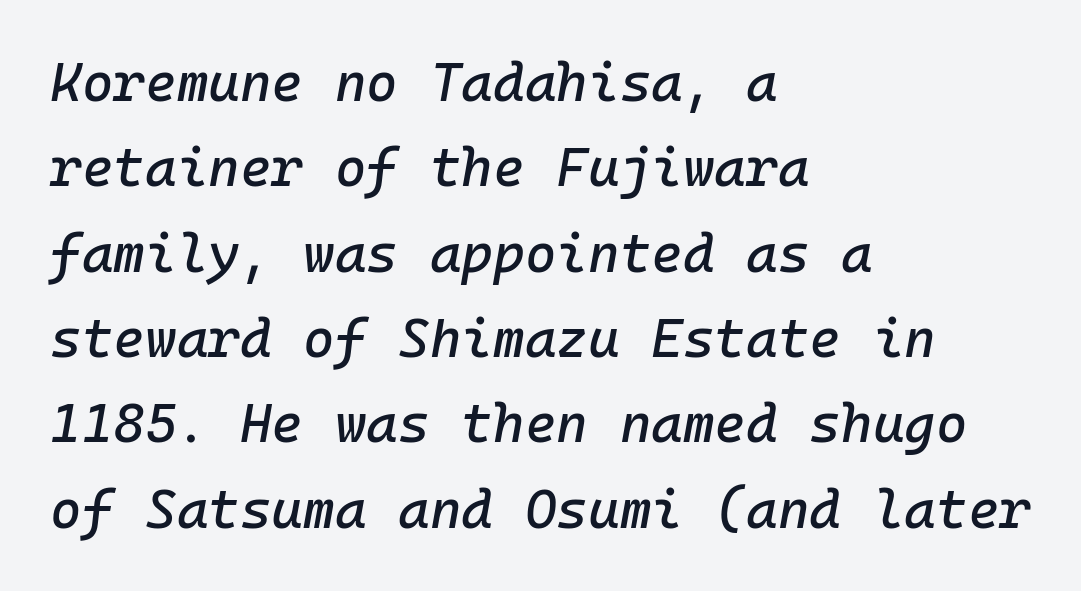
Q: Is the text italic (slanted)? A: Yes, it leans right by about 10 degrees.
Q: Is the text underlined? A: No.
Q: How is the paragraph aligned? A: Left-aligned.
Q: Is the spacing between letters normal or unusually wide? A: Normal.
Q: Is the spacing between lines tight, normal or loose? A: Normal.
Q: Width (condensed, normal, or wide)? A: Normal.
Q: Stroke contrast? A: Low.
Q: x-height? A: Medium.
Q: Monospaced? A: Yes.
